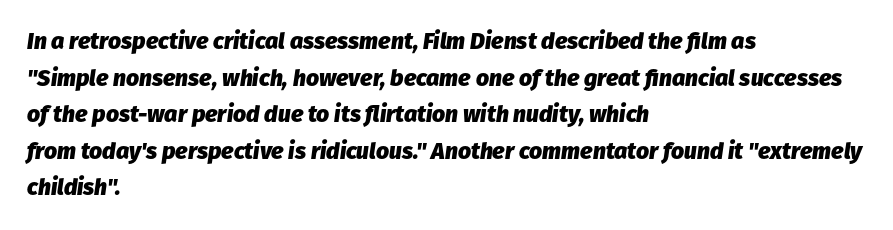
{"italic": "yes", "lean": "right", "slant_degrees": 8, "bold": "yes", "underline": "no", "align": "left", "line_spacing": "normal", "line_spacing_ratio": 1.59, "letter_spacing": "normal", "letter_spacing_em": 0.0, "glyph_px": 23}
